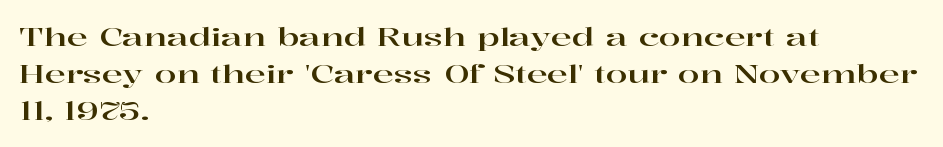
{"italic": "no", "underline": "no", "align": "left", "line_spacing": "normal", "line_spacing_ratio": 1.48, "letter_spacing": "normal", "letter_spacing_em": 0.0, "glyph_px": 25}
